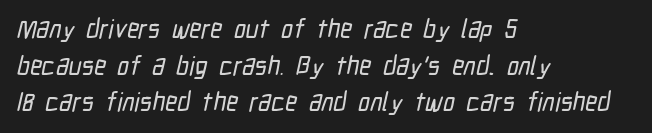
Q: Is the text underlined? A: No.
Q: How is the paragraph aligned? A: Left-aligned.
Q: Is the spacing between letters normal or unusually wide? A: Normal.
Q: Is the spacing between lines tight, normal or loose? A: Normal.
